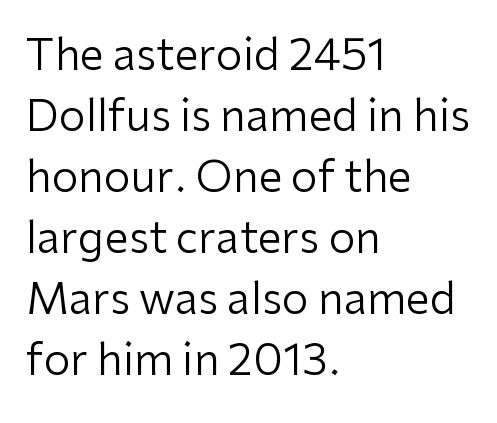
Q: Is the text bold? A: No.
Q: Is the text italic (slanted)? A: No, it is upright.
Q: Is the typeface a serif or a sans-serif typeface? A: Sans-serif.
Q: Is the text underlined? A: No.
Q: How is the paragraph aligned? A: Left-aligned.
Q: Is the spacing between letters normal or unusually wide? A: Normal.
Q: Is the spacing between lines tight, normal or loose? A: Normal.
Q: Width (condensed, normal, or wide)? A: Normal.
Q: Stroke contrast? A: Low.
Q: x-height? A: Medium.
Q: Monospaced? A: No.
